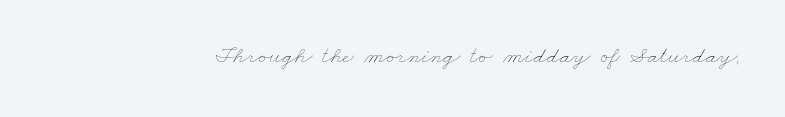
The image shows 24 px text type; set normal letter spacing, not underlined.
